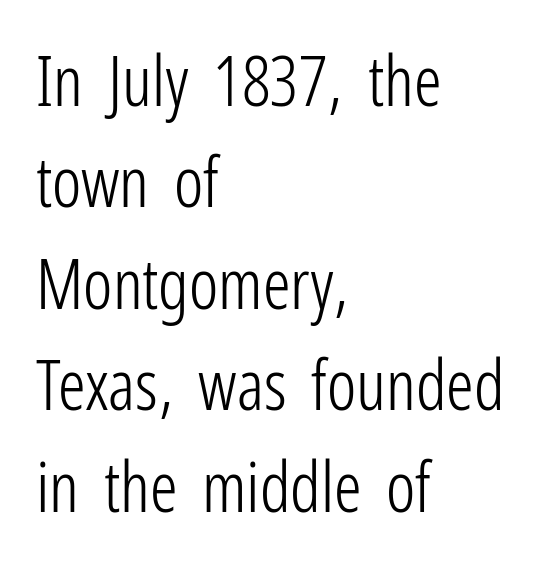
The image shows 69 px light, condensed sans-serif type, upright; set left-aligned, normal line spacing (1.47x), normal letter spacing, not underlined; low stroke contrast and a medium x-height.
